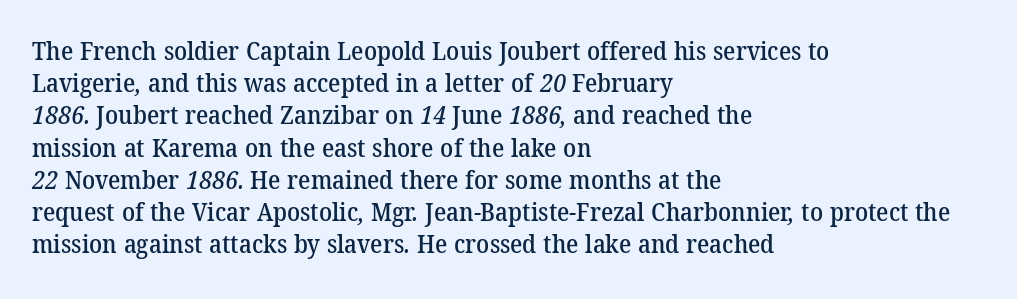
The image shows 26 px text type; set left-aligned, line spacing 1.24x, normal letter spacing, not underlined.
